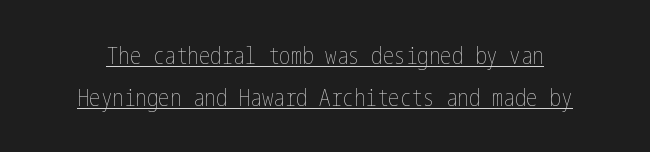
{"italic": "no", "bold": "no", "underline": "yes", "line_spacing_ratio": 1.81, "letter_spacing": "normal", "letter_spacing_em": 0.0, "glyph_px": 23}
